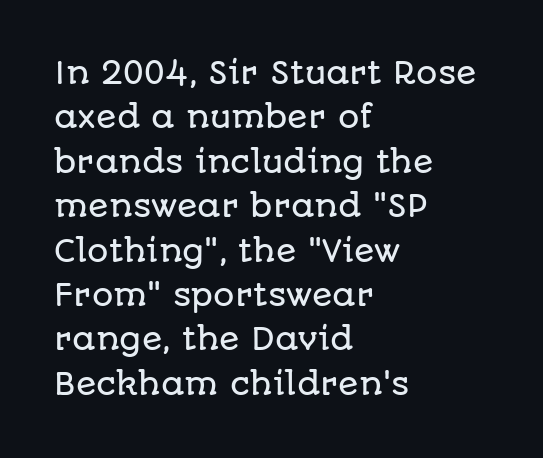
The image shows 30 px sans-serif type, upright; set left-aligned, normal line spacing (1.48x), normal letter spacing, not underlined; low stroke contrast and a large x-height.
